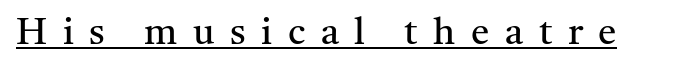
You could not count columns in this text — the font is proportionally spaced. Each letter's strokes conclude with small projecting serifs. Heaviness? Minimal to ordinary, like unemphasized prose. Does the lettering tilt? It doesn't — this is upright.
